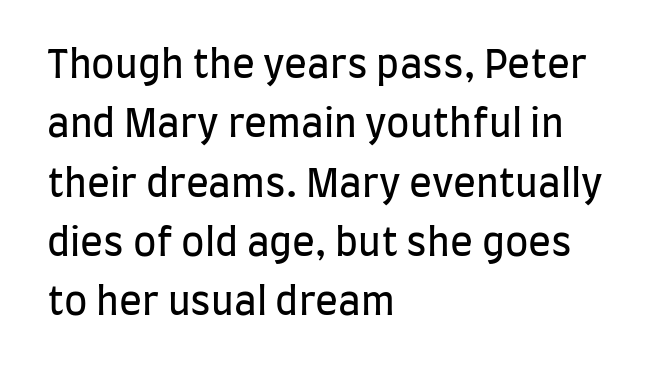
{"serif": "no", "italic": "no", "bold": "no", "weight": "regular", "width": "condensed", "stroke_contrast": "low", "x_height": "large", "monospaced": "no", "underline": "no", "align": "left", "line_spacing": "normal", "line_spacing_ratio": 1.56, "letter_spacing": "normal", "letter_spacing_em": 0.0, "glyph_px": 38}
